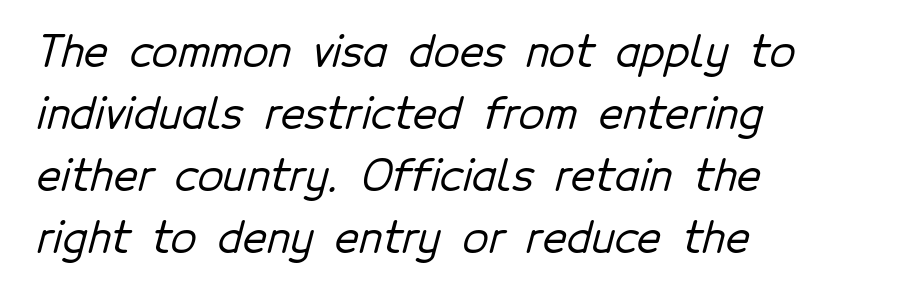
{"serif": "no", "width": "normal", "stroke_contrast": "low", "x_height": "medium", "monospaced": "no", "underline": "no", "align": "left", "line_spacing": "normal", "line_spacing_ratio": 1.48, "letter_spacing": "normal", "letter_spacing_em": 0.0, "glyph_px": 42}
